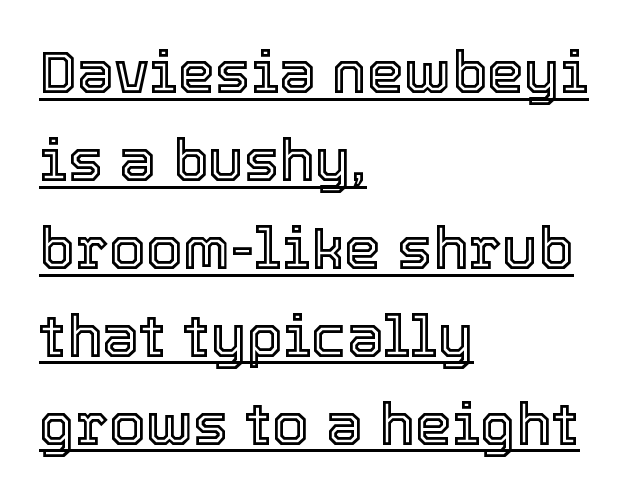
The image shows 59 px text type, upright; set left-aligned, normal line spacing (1.49x), normal letter spacing, underlined; a medium x-height.
